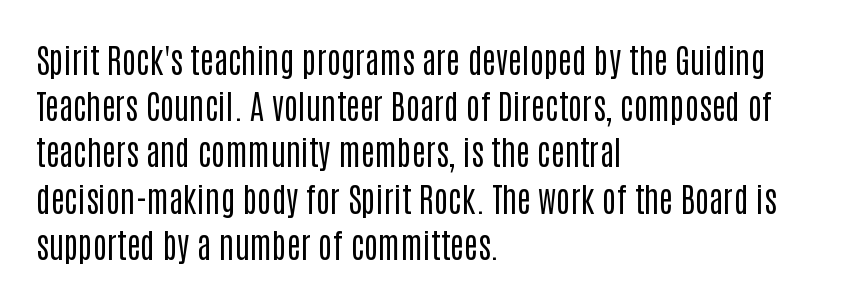
Grotesque or geometric, the face here clearly has no serifs. The rag falls on the right side of this text block. Nobody drew a line under any word here. Inter-character spacing is left at the font's built-in metrics. Regular leading. Looks like regular typesetting: each glyph gets only the width it needs.
